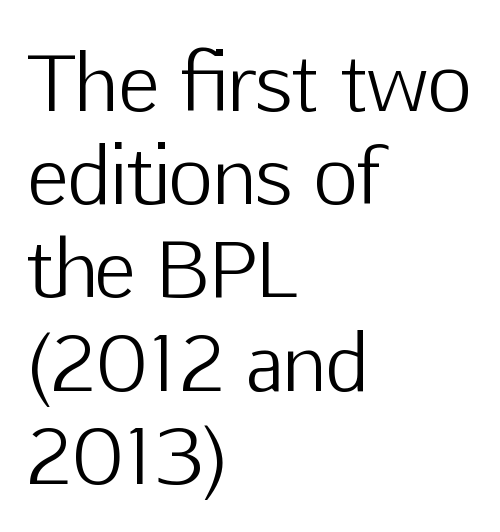
The image shows 77 px light sans-serif type, upright; set left-aligned, line spacing 1.21x, normal letter spacing, not underlined; low stroke contrast and a medium x-height.
